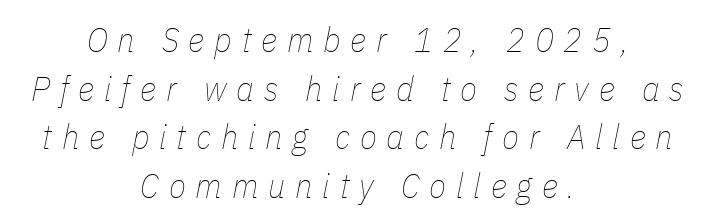
Think of a printed novel: that variable character pitch is what you see here. The line texture is sparse and dotted thanks to wide tracking. In CSS terms this would be text-align: center. Slant detected: the letters are inclined. Glance below the letters and you will spot only blank space. The passage shown is not bold in any degree.
